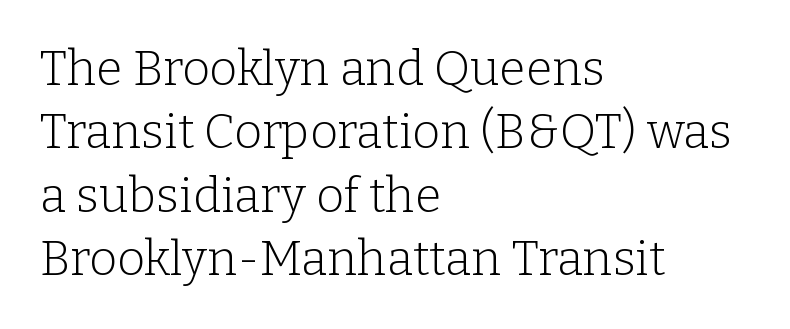
Counters stay open thanks to moderate or lighter strokes. Line spacing here is normal. The rendering uses natural spacing where letterforms have individual widths. Plain, unruled lines of type. It's the straight-up-and-down kind of type.
